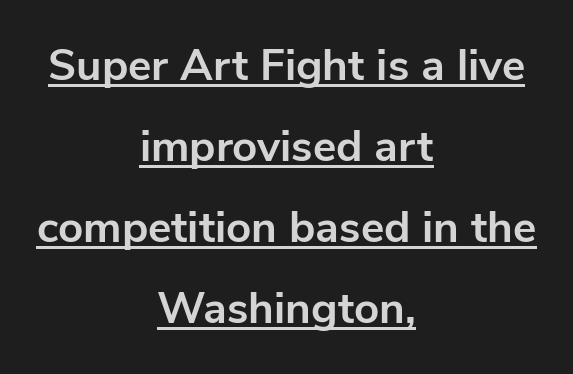
Q: Is the text bold? A: Yes.
Q: Is the text italic (slanted)? A: No, it is upright.
Q: Is the typeface a serif or a sans-serif typeface? A: Sans-serif.
Q: Is the text underlined? A: Yes.
Q: How is the paragraph aligned? A: Centered.
Q: Is the spacing between letters normal or unusually wide? A: Normal.
Q: Width (condensed, normal, or wide)? A: Normal.
Q: Stroke contrast? A: Low.
Q: x-height? A: Medium.
Q: Monospaced? A: No.
